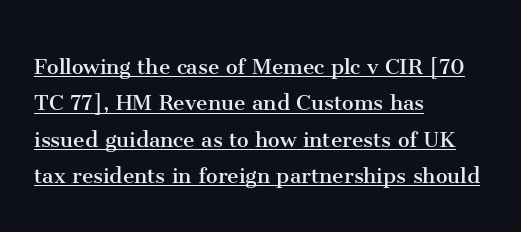
Where is the straight margin? On the left. Rows of type keep a routine distance in the vertical direction. Counters stay open thanks to moderate or lighter strokes. This sample uses an upright cut, with every glyph sitting square on the baseline.
